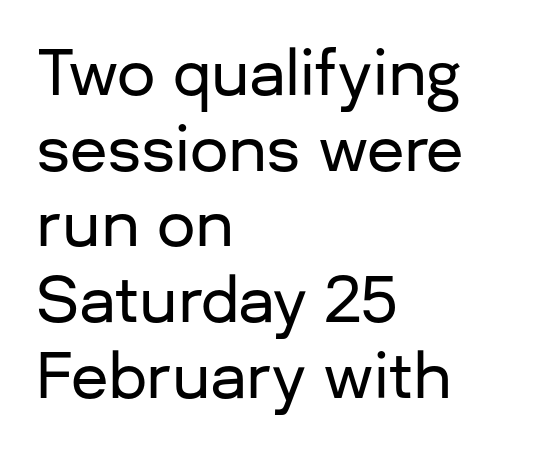
Q: Is the text italic (slanted)? A: No, it is upright.
Q: Is the typeface a serif or a sans-serif typeface? A: Sans-serif.
Q: Is the text underlined? A: No.
Q: How is the paragraph aligned? A: Left-aligned.
Q: Is the spacing between letters normal or unusually wide? A: Normal.
Q: Width (condensed, normal, or wide)? A: Normal.
Q: Stroke contrast? A: Low.
Q: x-height? A: Medium.
Q: Monospaced? A: No.
